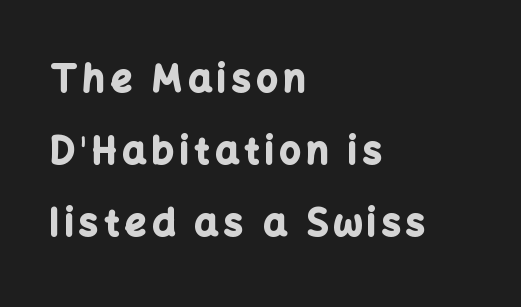
Q: Is the text bold? A: Yes.
Q: Is the text italic (slanted)? A: No, it is upright.
Q: Is the typeface a serif or a sans-serif typeface? A: Sans-serif.
Q: Is the text underlined? A: No.
Q: How is the paragraph aligned? A: Left-aligned.
Q: Is the spacing between lines tight, normal or loose? A: Loose.
Q: Width (condensed, normal, or wide)? A: Normal.
Q: Stroke contrast? A: Low.
Q: x-height? A: Medium.
Q: Monospaced? A: No.
